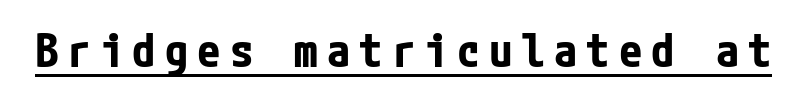
A dark, heavy texture on the line: the type is bold. Serif or sans? Sans — the stroke terminals are bare. Honestly, the underline is the first thing you notice here. The font's upright variant was chosen for this text.
